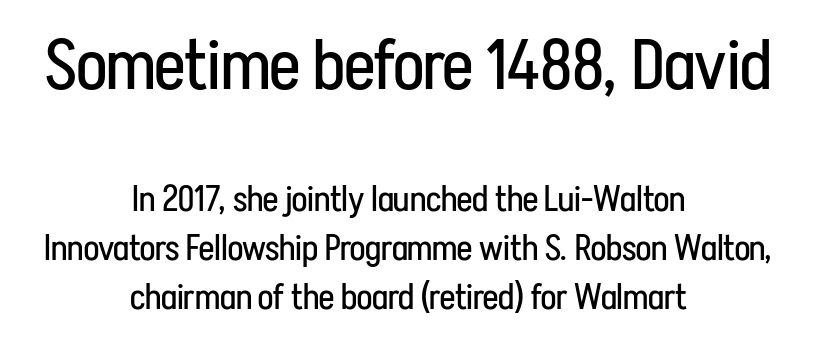
The image shows 71 px regular-weight, condensed sans-serif type, upright; set centered, normal line spacing (1.36x), normal letter spacing, not underlined; the first (top) block is 1.97x larger; low stroke contrast and a medium x-height.
